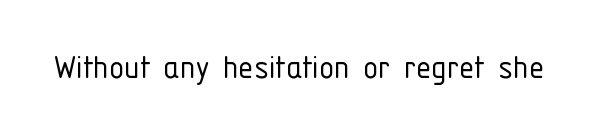
Q: Is the text bold? A: No.
Q: Is the text italic (slanted)? A: No, it is upright.
Q: Is the typeface a serif or a sans-serif typeface? A: Sans-serif.
Q: Is the text underlined? A: No.
Q: Is the spacing between letters normal or unusually wide? A: Normal.
Q: Width (condensed, normal, or wide)? A: Condensed.
Q: Stroke contrast? A: Low.
Q: x-height? A: Medium.
Q: Monospaced? A: No.
